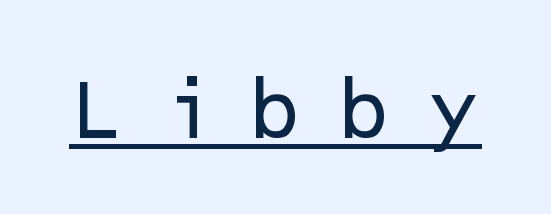
Tracking here is generous; glyphs stand well apart from one another. Descenders here cross a horizontal rule under the line. No italicization has been applied; the sample stays upright. The rendering shows plain stroke endings on the letterforms — a sans-serif design.
